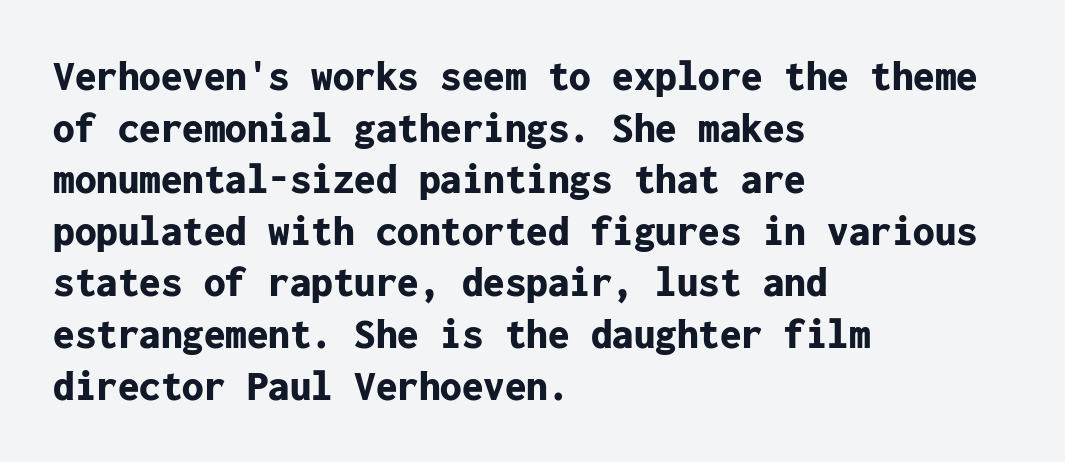
The image shows 43 px bold sans-serif type, upright, monospaced; set left-aligned, line spacing 1.2x, normal letter spacing, not underlined; low stroke contrast and a medium x-height.
